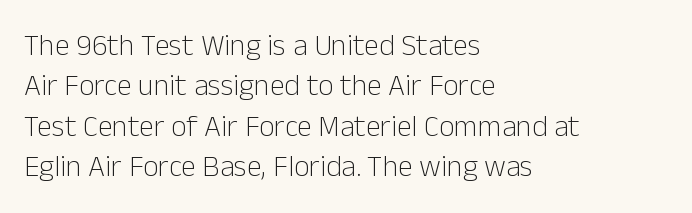
The passage shown is not bold in any degree. Upright lettering throughout. In terms of letterform style, serifs are entirely absent. Here the designer chose a conventional face with non-uniform glyph widths.
